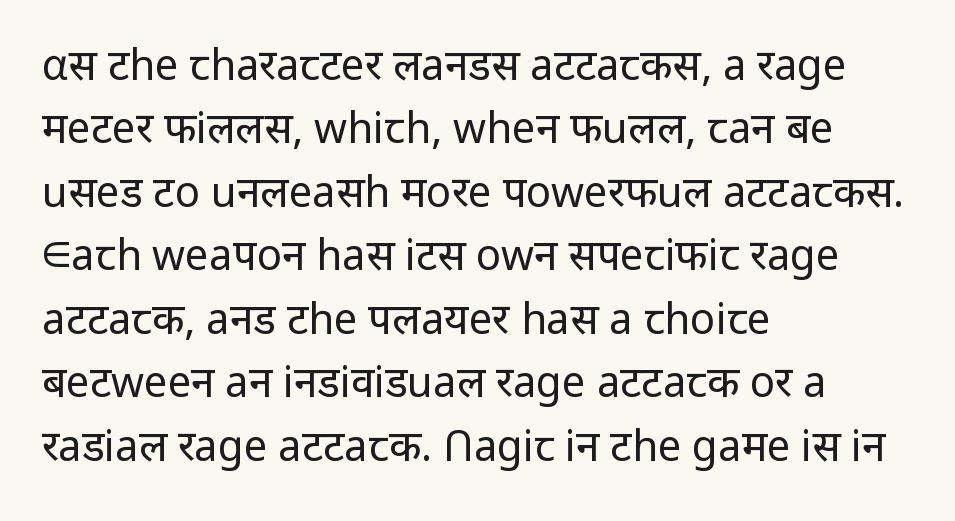
Do the characters align in a grid? No, the font is proportional. This reads as an unemphasized weight, regular at the heaviest. Reading down the block, your eye returns to a fixed left position each line. Characters remain perfectly vertical along every line.
